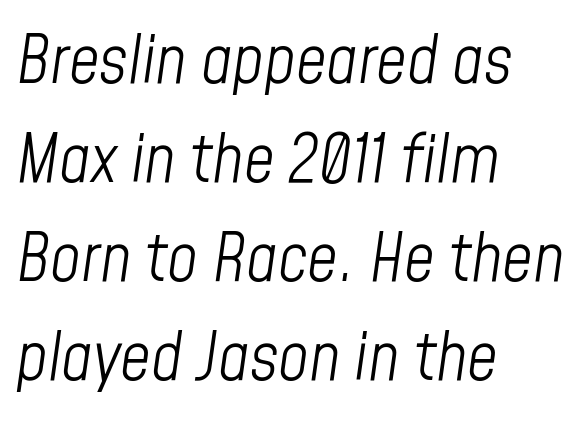
{"italic": "yes", "lean": "right", "slant_degrees": 8, "bold": "no", "weight": "light", "width": "condensed", "stroke_contrast": "low", "x_height": "medium", "monospaced": "no", "underline": "no", "align": "left", "line_spacing": "normal", "line_spacing_ratio": 1.48, "letter_spacing": "normal", "letter_spacing_em": 0.0, "glyph_px": 67}
